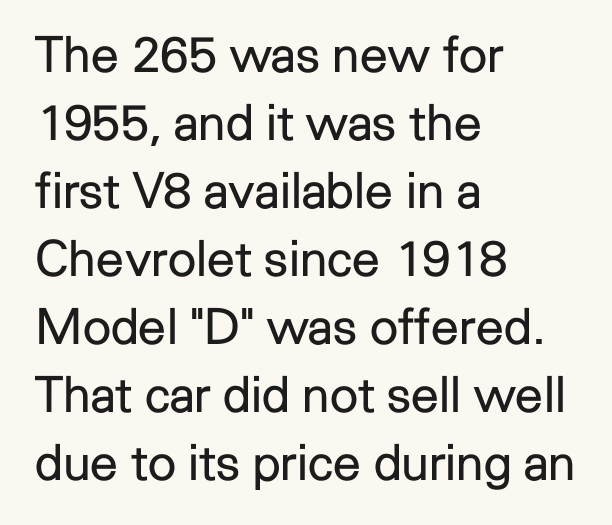
Q: Is the text bold? A: No.
Q: Is the text italic (slanted)? A: No, it is upright.
Q: Is the typeface a serif or a sans-serif typeface? A: Sans-serif.
Q: Is the text underlined? A: No.
Q: How is the paragraph aligned? A: Left-aligned.
Q: Is the spacing between letters normal or unusually wide? A: Normal.
Q: Is the spacing between lines tight, normal or loose? A: Normal.
Q: Width (condensed, normal, or wide)? A: Normal.
Q: Stroke contrast? A: Low.
Q: x-height? A: Medium.
Q: Monospaced? A: No.
